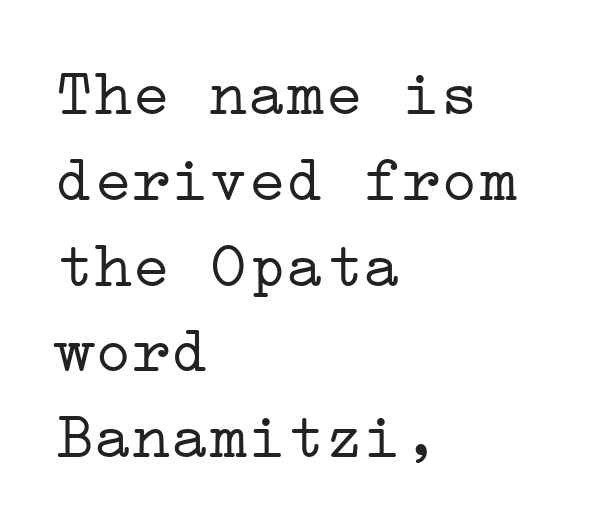
Q: Is the text bold? A: No.
Q: Is the text italic (slanted)? A: No, it is upright.
Q: Is the typeface a serif or a sans-serif typeface? A: Serif.
Q: Is the text underlined? A: No.
Q: How is the paragraph aligned? A: Left-aligned.
Q: Is the spacing between letters normal or unusually wide? A: Normal.
Q: Is the spacing between lines tight, normal or loose? A: Normal.
Q: Width (condensed, normal, or wide)? A: Wide.
Q: Stroke contrast? A: Low.
Q: x-height? A: Medium.
